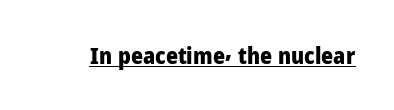
Heavy, bold letterforms. A rule runs beneath these lines of type. The type is set solid horizontally, with unmodified tracking. The lettering stays uniformly vertical, giving the passage a roman look.
